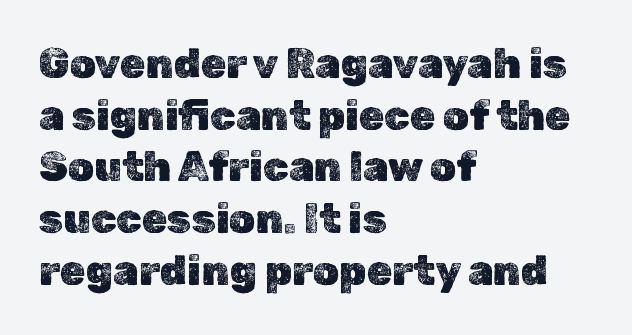
{"italic": "no", "width": "normal", "x_height": "medium", "monospaced": "no", "underline": "no", "align": "left", "line_spacing": "normal", "line_spacing_ratio": 1.26, "letter_spacing": "normal", "letter_spacing_em": 0.0, "glyph_px": 41}
